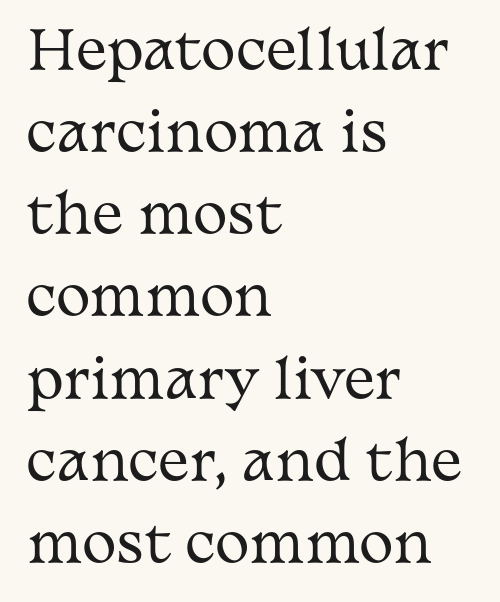
{"serif": "yes", "italic": "no", "bold": "no", "weight": "regular", "width": "wide", "stroke_contrast": "medium", "x_height": "medium", "monospaced": "no", "underline": "no", "align": "left", "line_spacing": "normal", "line_spacing_ratio": 1.58, "letter_spacing": "normal", "letter_spacing_em": 0.0, "glyph_px": 52}
